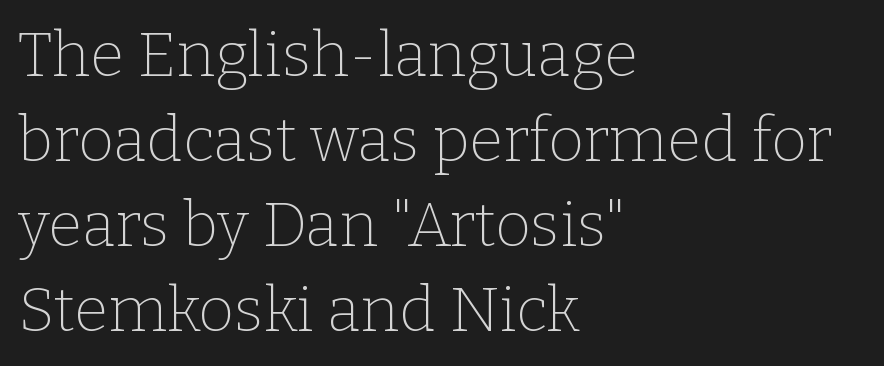
Upright lettering throughout. Underlining? Definitely not there. This rendering employs a face with finishing strokes, i.e., a serif. Weight: in the light-to-regular range.
